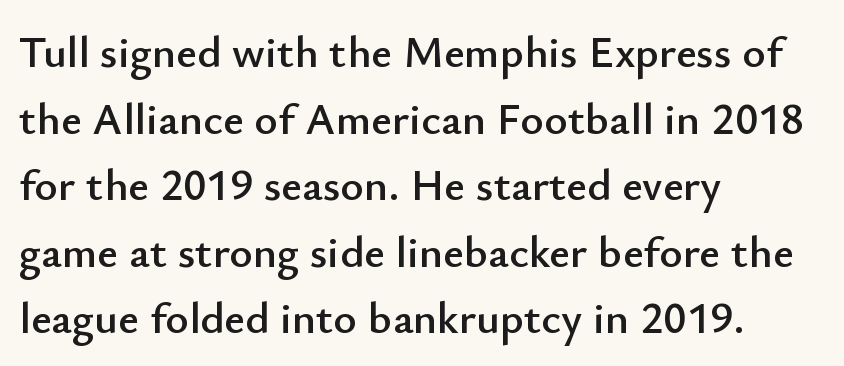
{"serif": "no", "italic": "no", "width": "normal", "stroke_contrast": "low", "x_height": "small", "monospaced": "no", "underline": "no", "align": "left", "line_spacing": "normal", "line_spacing_ratio": 1.48, "letter_spacing": "normal", "letter_spacing_em": 0.0, "glyph_px": 45}
